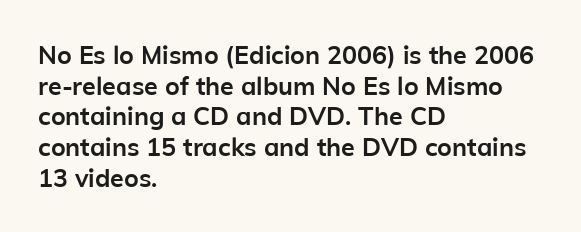
In CSS terms this would be text-align: left. Anything drawn beneath the words? Only blank space. Posture: upright roman. As a designer I'd log this as weight 700, bold.
